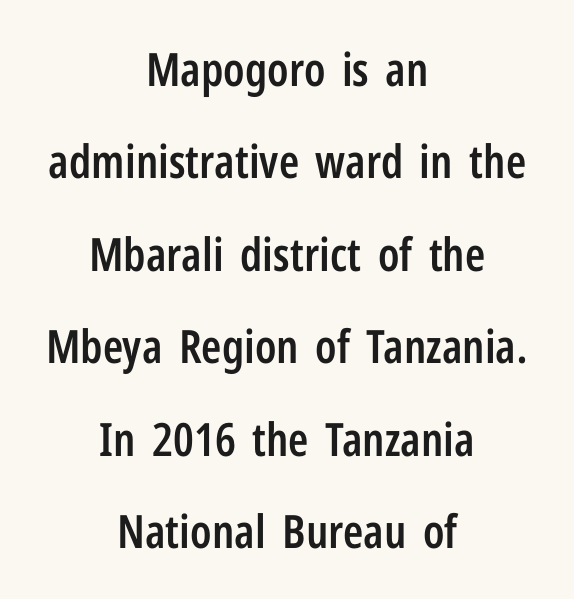
{"serif": "no", "italic": "no", "bold": "semi", "weight": "semibold", "width": "condensed", "stroke_contrast": "low", "x_height": "medium", "monospaced": "no", "underline": "no", "align": "center", "line_spacing": "loose", "line_spacing_ratio": 2.01, "letter_spacing": "normal", "letter_spacing_em": 0.0, "glyph_px": 46}
